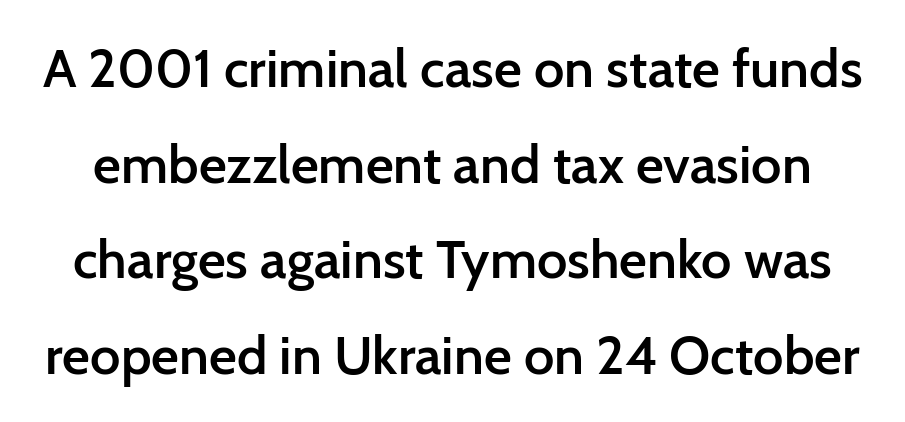
The image shows 54 px semibold sans-serif type, upright; set line spacing 1.77x, normal letter spacing, not underlined; low stroke contrast and a medium x-height.
